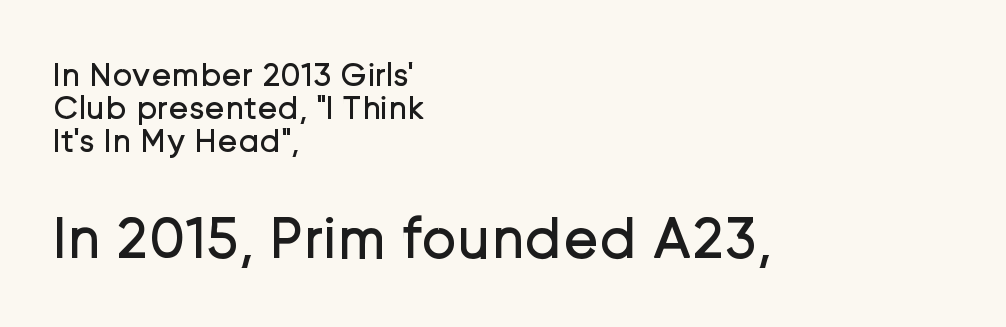
{"serif": "no", "italic": "no", "bold": "no", "weight": "regular", "width": "normal", "stroke_contrast": "low", "x_height": "medium", "monospaced": "no", "underline": "no", "align": "left", "line_spacing": "tight", "line_spacing_ratio": 0.97, "letter_spacing": "normal", "letter_spacing_em": 0.0, "larger_block": "second", "size_ratio": 1.76, "glyph_px": 60}
